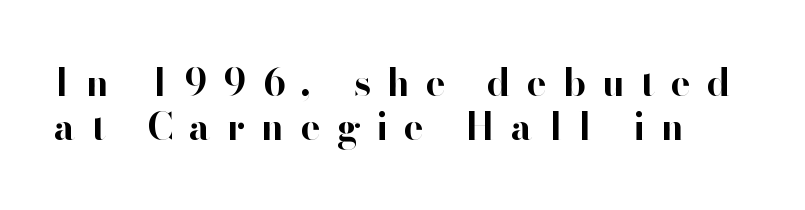
The image shows 37 px bold sans-serif type, upright; set line spacing 1.2x, unusually wide letter spacing (+0.44 em), not underlined; high stroke contrast and a small x-height.
